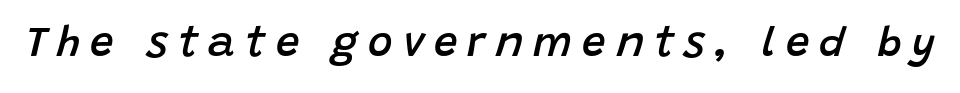
Plain, unruled lines of type. Typographic density is moderately raised because the face is semibold. The face used here is proportionally spaced, like ordinary book or web type. How are the letters spaced? Widely, with obvious added tracking.
